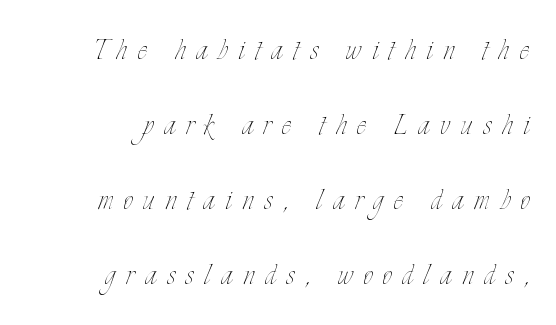
The image shows 37 px thin, condensed type; set right-aligned, loose line spacing (2.03x), unusually wide letter spacing (+0.29 em), not underlined; low stroke contrast and a small x-height.
